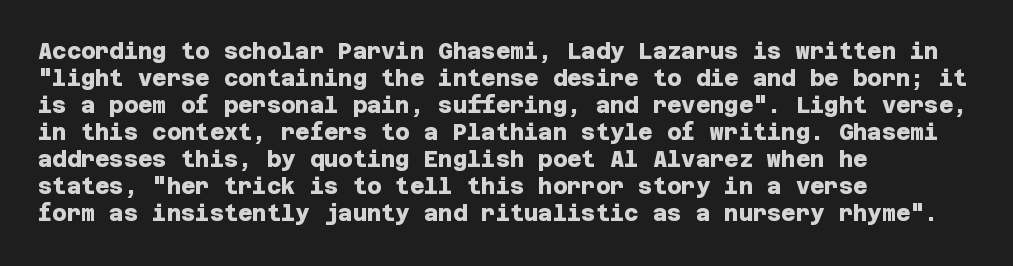
Q: Is the text bold? A: Yes.
Q: Is the text underlined? A: No.
Q: How is the paragraph aligned? A: Left-aligned.
Q: Is the spacing between letters normal or unusually wide? A: Normal.
